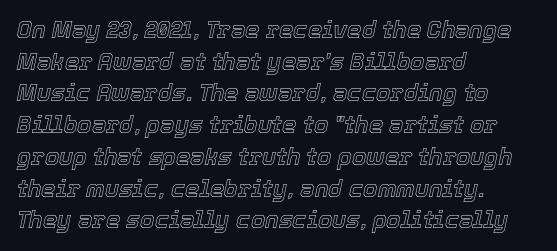
Honestly, there is no underline to notice here at all. Layout note: lines flush left. Line spacing here is normal. Emphasis-style slanted type is in use. Tracking here is standard; glyphs follow each other at the usual distance.
